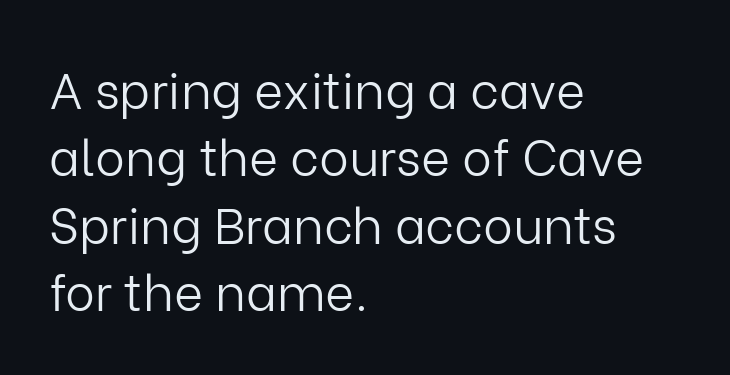
Q: Is the text bold? A: No.
Q: Is the text italic (slanted)? A: No, it is upright.
Q: Is the typeface a serif or a sans-serif typeface? A: Sans-serif.
Q: Is the text underlined? A: No.
Q: How is the paragraph aligned? A: Left-aligned.
Q: Is the spacing between letters normal or unusually wide? A: Normal.
Q: Is the spacing between lines tight, normal or loose? A: Normal.
Q: Width (condensed, normal, or wide)? A: Normal.
Q: Stroke contrast? A: Low.
Q: x-height? A: Medium.
Q: Monospaced? A: No.
